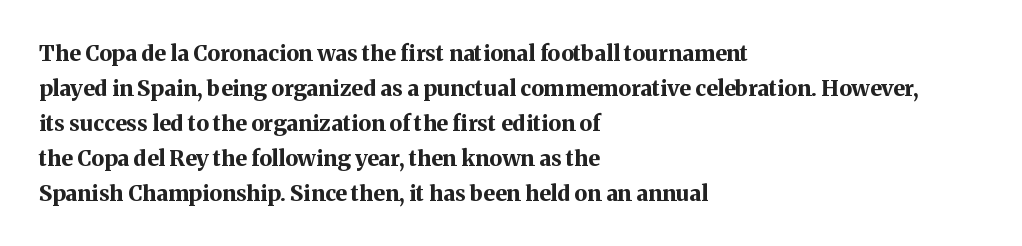
The image shows 22 px bold type, upright; set left-aligned, normal line spacing (1.59x), normal letter spacing, not underlined.
